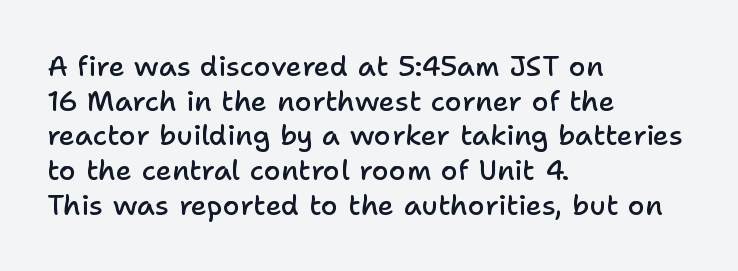
The specimen omits any rule beneath the text block's lines. The letters advance in unequal steps, a hallmark of proportional type. When letters stand straight like this, we call the style roman or upright. Heft: intermediate — a semibold.
